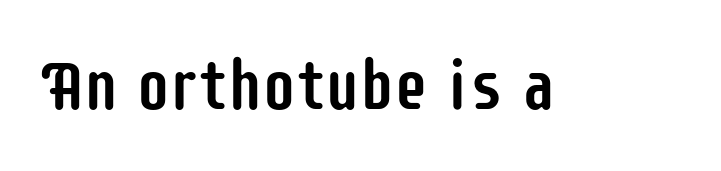
Q: Is the text italic (slanted)? A: No, it is upright.
Q: Is the typeface a serif or a sans-serif typeface? A: Sans-serif.
Q: Is the text underlined? A: No.
Q: Is the spacing between letters normal or unusually wide? A: Normal.
Q: Width (condensed, normal, or wide)? A: Condensed.
Q: Stroke contrast? A: Low.
Q: x-height? A: Large.
Q: Monospaced? A: No.
